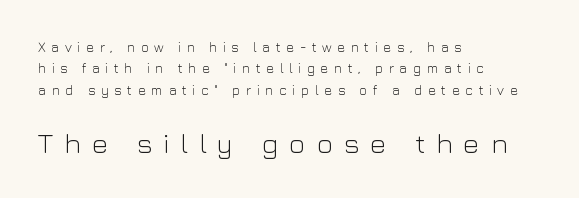
{"serif": "no", "italic": "no", "bold": "no", "weight": "light", "width": "normal", "stroke_contrast": "low", "x_height": "medium", "monospaced": "no", "underline": "no", "align": "left", "line_spacing": "normal", "line_spacing_ratio": 1.53, "letter_spacing": "wide", "letter_spacing_em": 0.39, "larger_block": "second", "size_ratio": 2.0, "glyph_px": 28}
